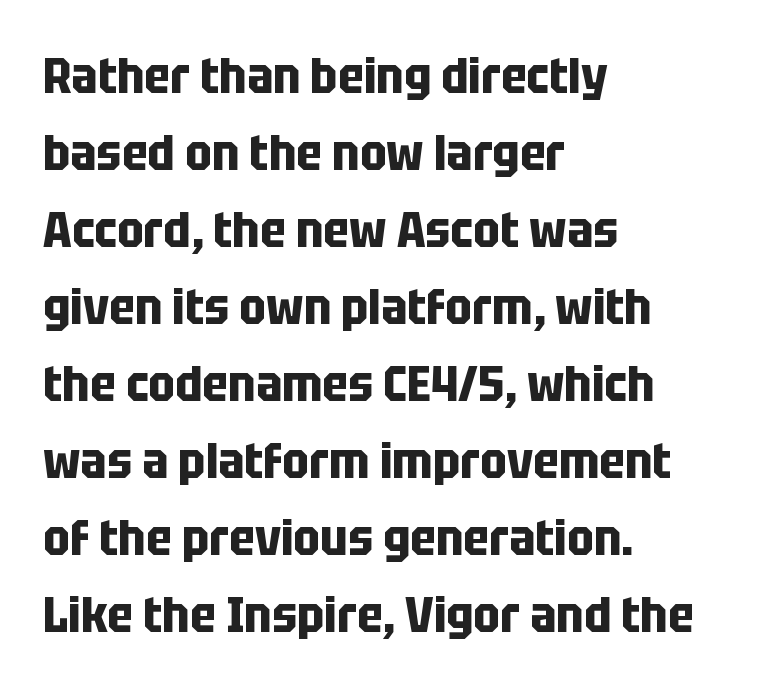
Q: Is the text bold? A: Yes.
Q: Is the text italic (slanted)? A: No, it is upright.
Q: Is the typeface a serif or a sans-serif typeface? A: Sans-serif.
Q: Is the text underlined? A: No.
Q: How is the paragraph aligned? A: Left-aligned.
Q: Is the spacing between letters normal or unusually wide? A: Normal.
Q: Is the spacing between lines tight, normal or loose? A: Normal.
Q: Width (condensed, normal, or wide)? A: Condensed.
Q: Stroke contrast? A: Low.
Q: x-height? A: Large.
Q: Monospaced? A: No.
